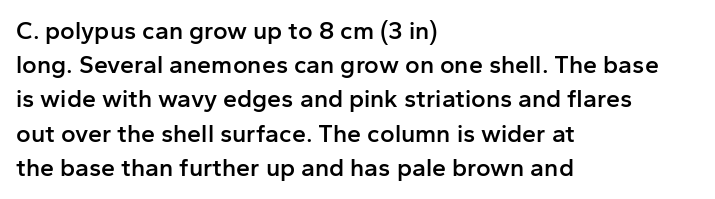
Q: Is the text bold? A: Semi-bold.
Q: Is the text italic (slanted)? A: No, it is upright.
Q: Is the text underlined? A: No.
Q: How is the paragraph aligned? A: Left-aligned.
Q: Is the spacing between letters normal or unusually wide? A: Normal.
Q: Is the spacing between lines tight, normal or loose? A: Normal.
